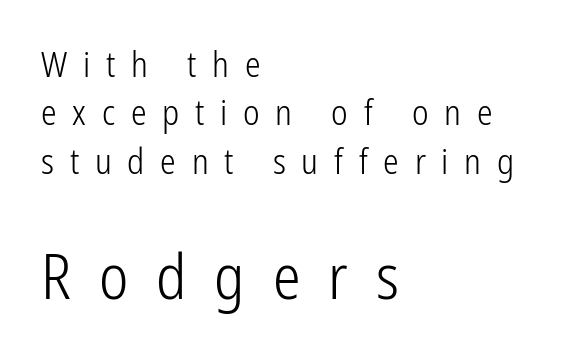
Notice how the stems are strictly vertical — no italics here. Tracking here is generous; glyphs stand well apart from one another. The zone under the glyphs is completely vacant. Compared with a centered layout, this one pins lines to the left instead. Look at the bottom of the vertical strokes: they stop flat, with no serifs.
